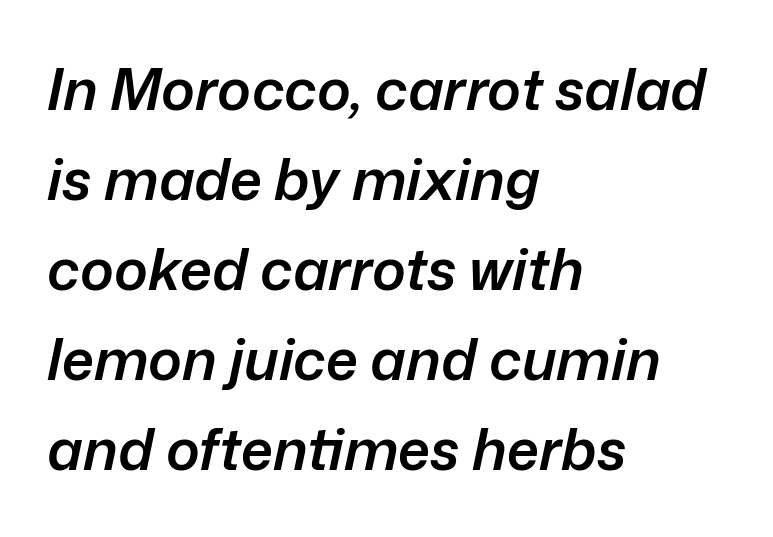
Q: Is the text bold? A: Semi-bold.
Q: Is the text italic (slanted)? A: Yes, it leans right by about 12 degrees.
Q: Is the text underlined? A: No.
Q: How is the paragraph aligned? A: Left-aligned.
Q: Is the spacing between letters normal or unusually wide? A: Normal.
Q: Is the spacing between lines tight, normal or loose? A: Normal.
Q: Width (condensed, normal, or wide)? A: Normal.
Q: Stroke contrast? A: Low.
Q: x-height? A: Medium.
Q: Monospaced? A: No.
